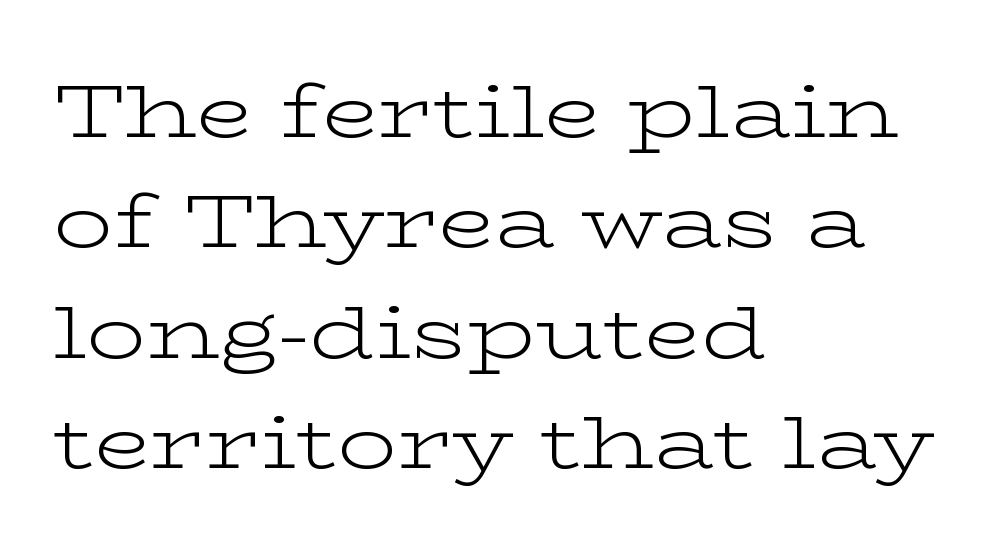
The rendering keeps characters at their native spacing. Has an underline been added? It has not. Tall strokes in this sample are plumb rather than angled. Notice how descenders clear the ascenders below comfortably — that's standard leading. The rendering uses natural spacing where letterforms have individual widths.
